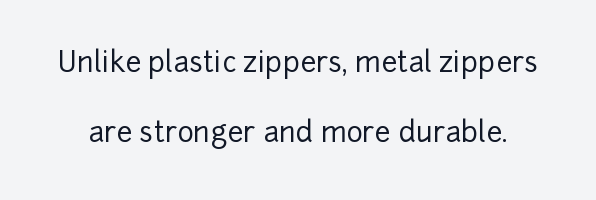
Q: Is the text italic (slanted)? A: No, it is upright.
Q: Is the typeface a serif or a sans-serif typeface? A: Sans-serif.
Q: Is the text underlined? A: No.
Q: Is the spacing between letters normal or unusually wide? A: Normal.
Q: Is the spacing between lines tight, normal or loose? A: Loose.
Q: Width (condensed, normal, or wide)? A: Normal.
Q: Stroke contrast? A: Low.
Q: x-height? A: Medium.
Q: Monospaced? A: No.
